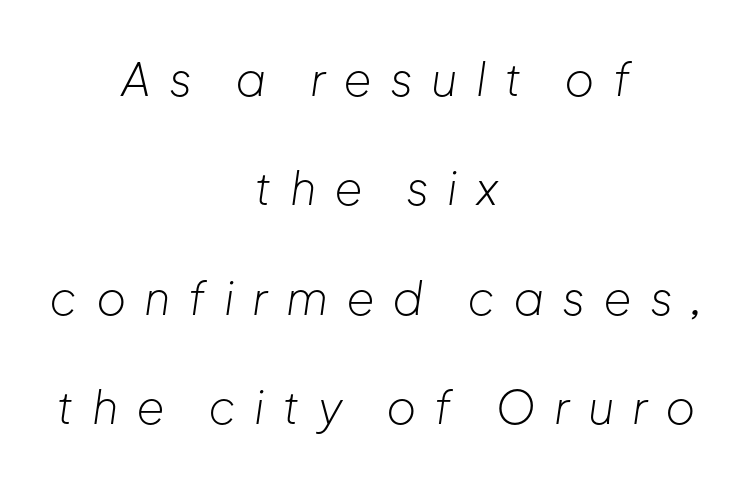
Q: Is the text bold? A: No.
Q: Is the text italic (slanted)? A: Yes, it leans right by about 8 degrees.
Q: Is the text underlined? A: No.
Q: How is the paragraph aligned? A: Centered.
Q: Is the spacing between letters normal or unusually wide? A: Unusually wide.
Q: Is the spacing between lines tight, normal or loose? A: Loose.
Q: Width (condensed, normal, or wide)? A: Normal.
Q: Stroke contrast? A: Low.
Q: x-height? A: Medium.
Q: Monospaced? A: No.
